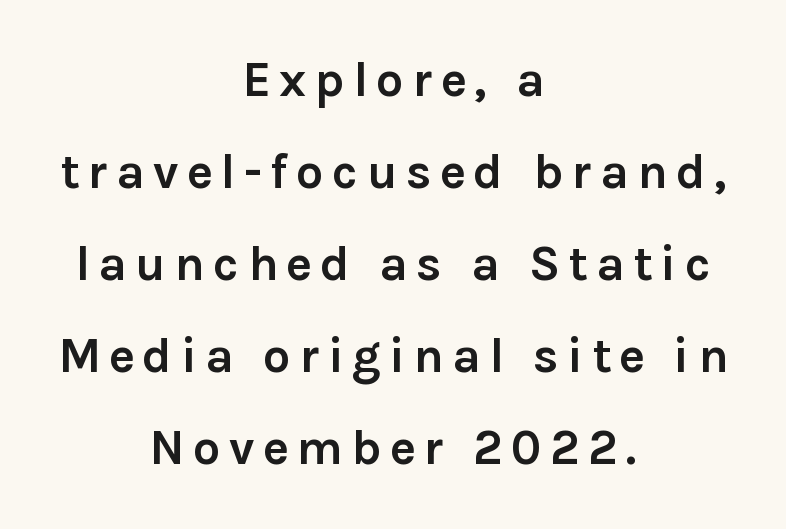
The image shows 49 px semibold sans-serif type, upright; set centered, line spacing 1.88x, not underlined; a medium x-height.
